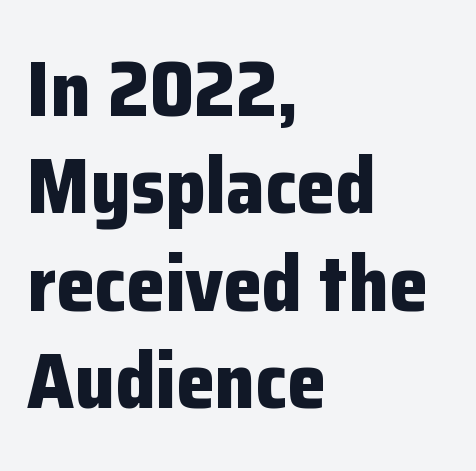
{"serif": "no", "italic": "no", "bold": "yes", "weight": "bold", "width": "normal", "stroke_contrast": "low", "x_height": "medium", "monospaced": "no", "underline": "no", "align": "left", "line_spacing": "normal", "line_spacing_ratio": 1.25, "letter_spacing": "normal", "letter_spacing_em": 0.0, "glyph_px": 78}
